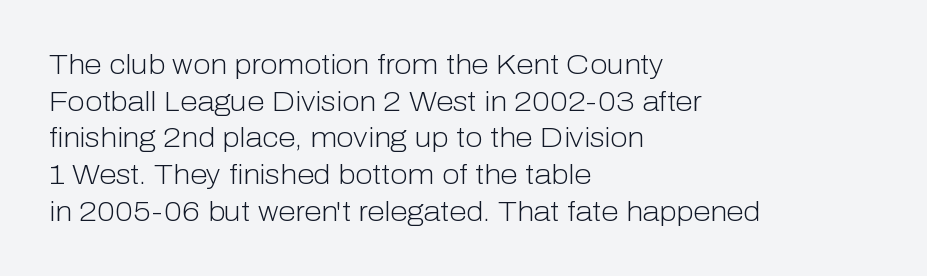
{"serif": "no", "italic": "no", "bold": "no", "weight": "light", "width": "normal", "stroke_contrast": "low", "x_height": "medium", "monospaced": "no", "underline": "no", "align": "left", "line_spacing": "normal", "line_spacing_ratio": 1.31, "letter_spacing": "normal", "letter_spacing_em": 0.0, "glyph_px": 28}
